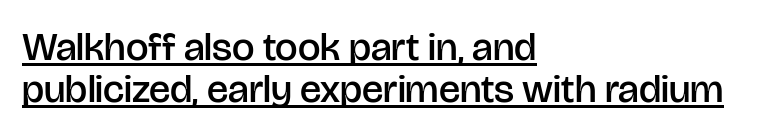
You could not count columns in this text — the font is proportionally spaced. Underlined type. The space between consecutive lines is stingy. The text block is weighted toward the left margin, trailing off unevenly rightward.
